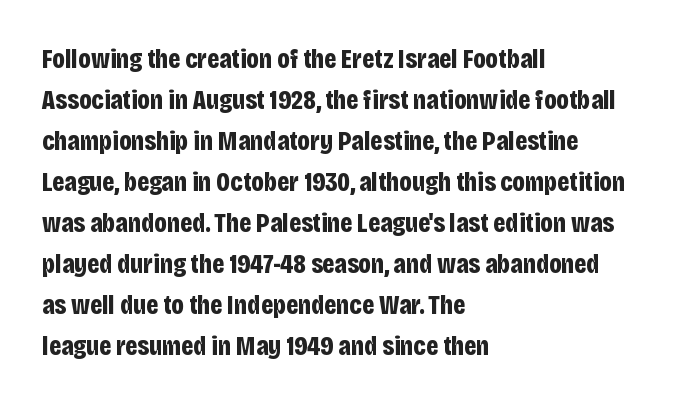
{"italic": "no", "bold": "yes", "underline": "no", "align": "left", "line_spacing": "normal", "line_spacing_ratio": 1.52, "letter_spacing": "normal", "letter_spacing_em": 0.0, "glyph_px": 27}
